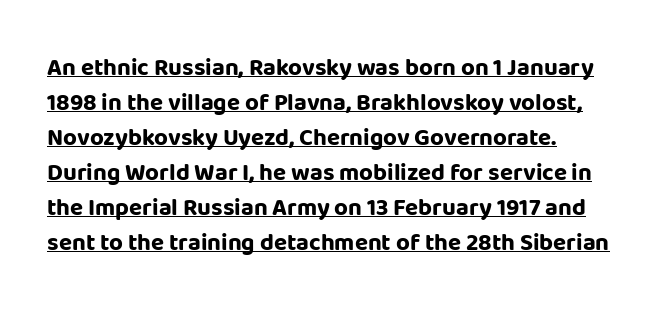
Q: Is the text bold? A: Yes.
Q: Is the text italic (slanted)? A: No, it is upright.
Q: Is the text underlined? A: Yes.
Q: How is the paragraph aligned? A: Left-aligned.
Q: Is the spacing between letters normal or unusually wide? A: Normal.
Q: Is the spacing between lines tight, normal or loose? A: Normal.
